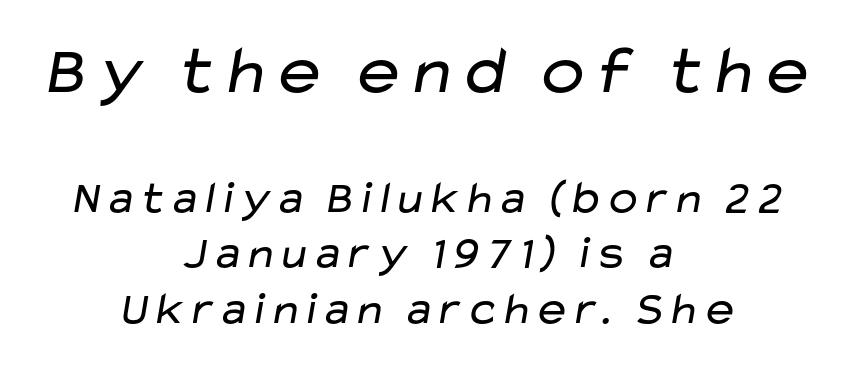
{"serif": "no", "bold": "no", "weight": "regular", "width": "wide", "stroke_contrast": "low", "x_height": "medium", "monospaced": "no", "underline": "no", "align": "center", "line_spacing_ratio": 1.21, "letter_spacing": "normal", "letter_spacing_em": 0.0, "larger_block": "first", "size_ratio": 1.5, "glyph_px": 69}
